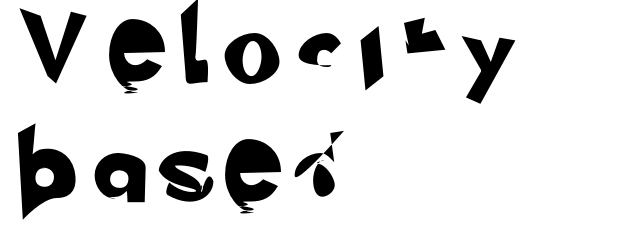
This sample has the flowing, uneven cadence of proportional lettering. Just letters on the line, the space beneath them empty. Teacher's note: observe the even left margin — that is flush-left alignment. Is there much room between lines? A standard amount, neither cramped nor airy. You can tell from the bare stems that sans-serif type was used.
